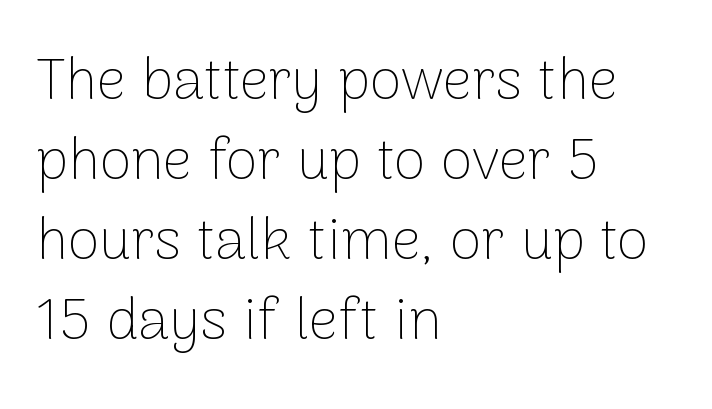
{"serif": "no", "italic": "no", "bold": "no", "weight": "thin", "width": "normal", "stroke_contrast": "low", "x_height": "medium", "monospaced": "no", "underline": "no", "align": "left", "line_spacing": "normal", "line_spacing_ratio": 1.38, "letter_spacing": "normal", "letter_spacing_em": 0.0, "glyph_px": 58}
